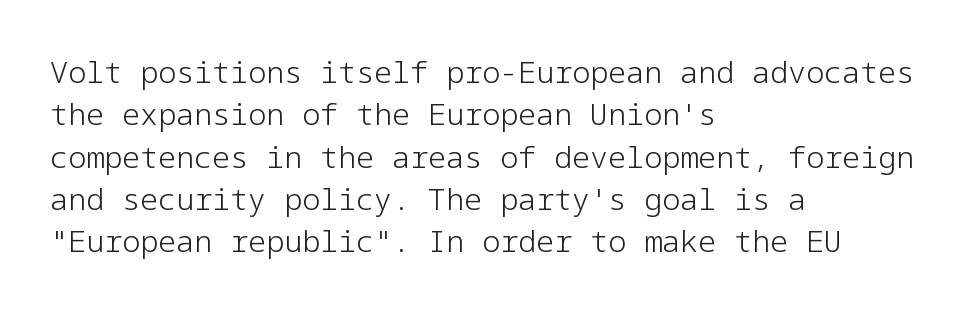
{"serif": "no", "italic": "no", "bold": "no", "weight": "light", "width": "normal", "stroke_contrast": "low", "x_height": "medium", "underline": "no", "align": "left", "line_spacing": "normal", "line_spacing_ratio": 1.41, "letter_spacing": "normal", "letter_spacing_em": 0.0, "glyph_px": 30}
